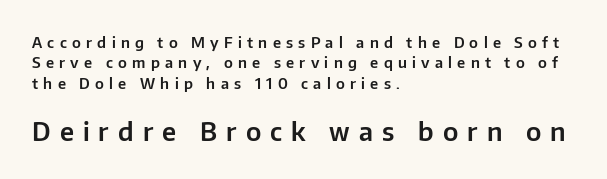
Ascenders rise straight up at ninety degrees. Between one letter and the next there's a generous, obvious gap. Bare-footed words on every line. Horizontal alignment here is leftward, the default for most running prose. Rows of type keep a routine distance in the vertical direction.
